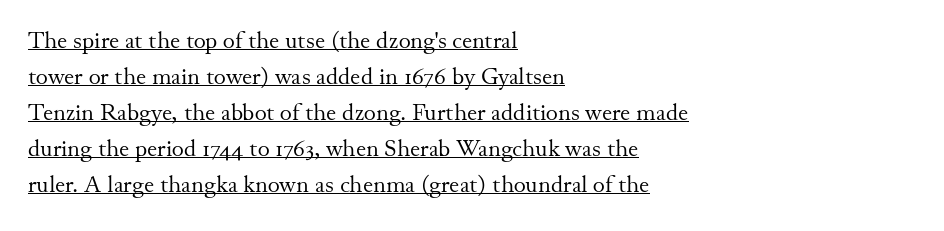
Q: Is the text bold? A: No.
Q: Is the text italic (slanted)? A: No, it is upright.
Q: Is the text underlined? A: Yes.
Q: How is the paragraph aligned? A: Left-aligned.
Q: Is the spacing between letters normal or unusually wide? A: Normal.
Q: Is the spacing between lines tight, normal or loose? A: Normal.
